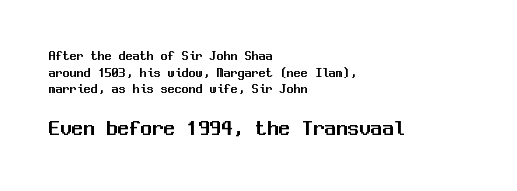
These two chunks differ in scale, with the bottom chunk taking the larger measure. The rendering keeps characters at their native spacing. It's the straight-up-and-down kind of type. Reading down the block, your eye returns to a fixed left position each line.
